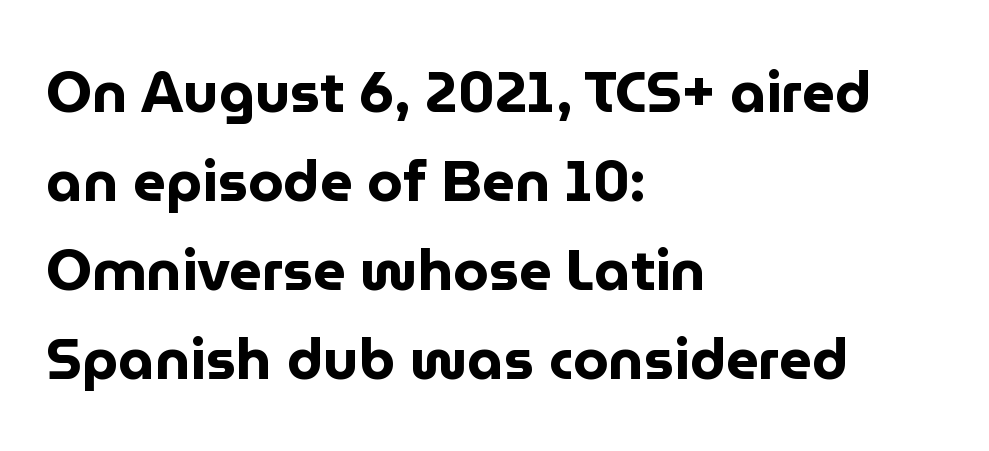
Observe the ordinary spacing: letters are neighbours, not strangers. The paragraph has a hard left edge and a soft right edge. Chunky letters — that's bold for sure. Style check: upright. The words here are not underlined. Does the type have serifs? No, each stem ends abruptly.
